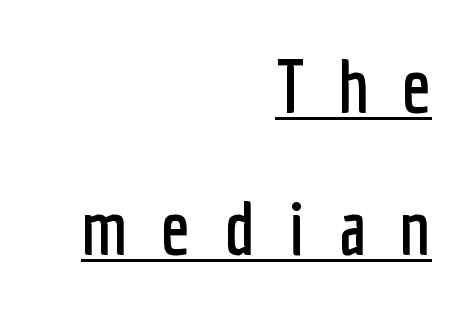
Q: Is the text italic (slanted)? A: No, it is upright.
Q: Is the typeface a serif or a sans-serif typeface? A: Sans-serif.
Q: Is the text underlined? A: Yes.
Q: How is the paragraph aligned? A: Right-aligned.
Q: Is the spacing between letters normal or unusually wide? A: Unusually wide.
Q: Width (condensed, normal, or wide)? A: Condensed.
Q: Stroke contrast? A: Low.
Q: x-height? A: Medium.
Q: Monospaced? A: No.
